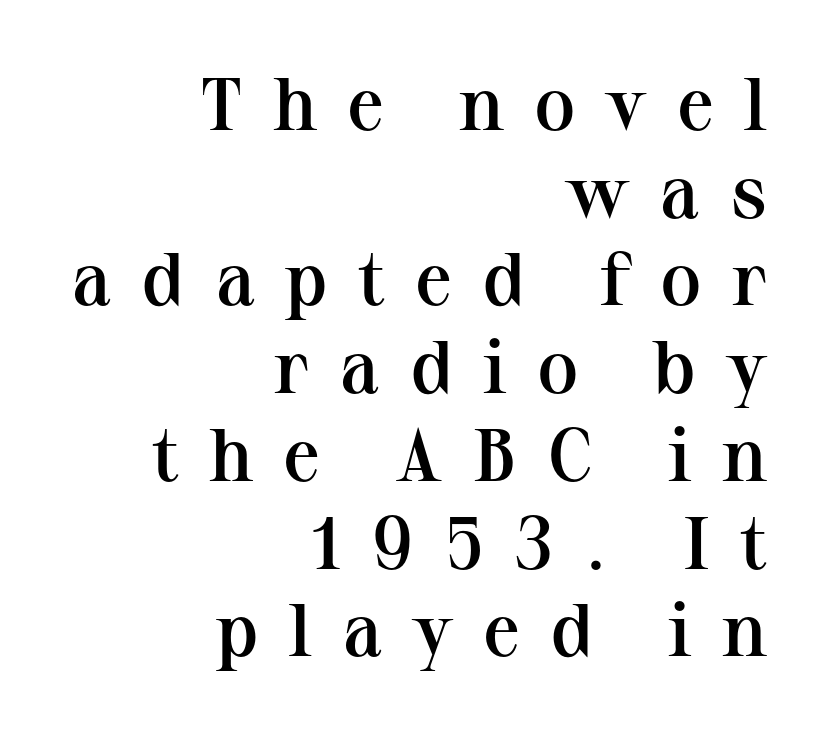
The typesetter chose a ragged-left arrangement here. The rendering uses natural spacing where letterforms have individual widths. A typesetter would mark this as roman, not italic. Characters follow at a spacing far wider than the type designer built in.
